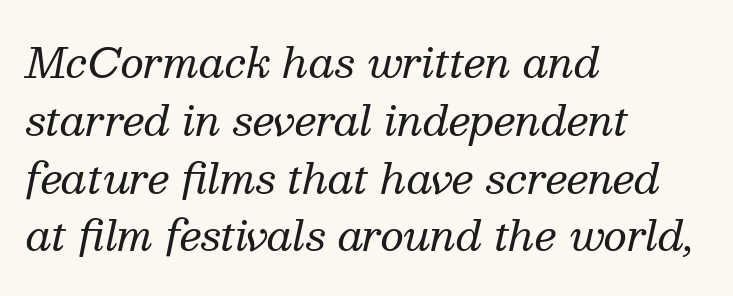
The image shows 41 px regular-weight serif type, italic (leaning right); set left-aligned, normal line spacing (1.41x), normal letter spacing, not underlined; medium stroke contrast and a medium x-height.
